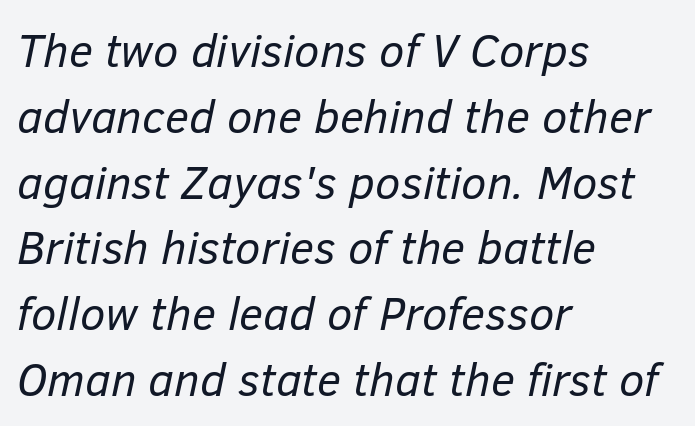
Q: Is the text bold? A: No.
Q: Is the text italic (slanted)? A: Yes, it leans right by about 12 degrees.
Q: Is the text underlined? A: No.
Q: How is the paragraph aligned? A: Left-aligned.
Q: Is the spacing between letters normal or unusually wide? A: Normal.
Q: Is the spacing between lines tight, normal or loose? A: Normal.
Q: Width (condensed, normal, or wide)? A: Normal.
Q: Stroke contrast? A: Low.
Q: x-height? A: Medium.
Q: Monospaced? A: No.
